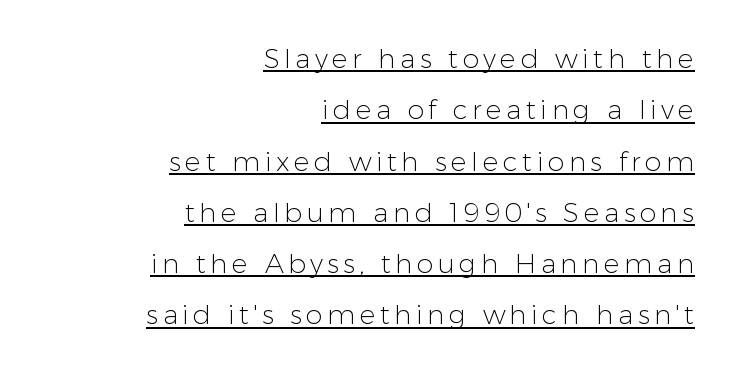
What's the leading like? Stretched, with rows far apart. Caption: lettering with a line underneath. Ordinary non-slanted type is in use. Caption: face not bold, strokes unweighted.
